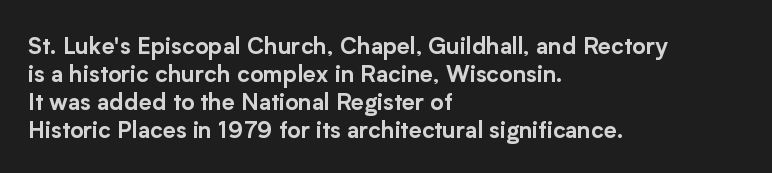
{"italic": "no", "underline": "no", "align": "left", "line_spacing_ratio": 1.22, "letter_spacing": "normal", "letter_spacing_em": 0.0, "glyph_px": 23}
